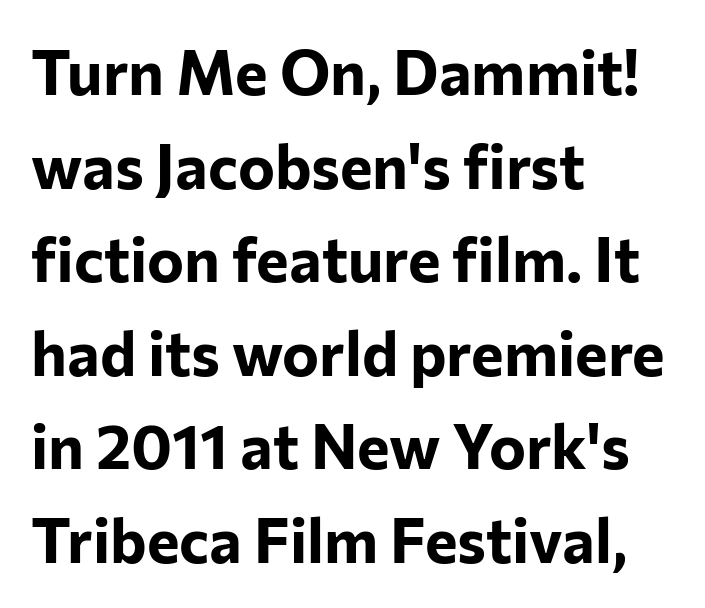
Font category for this specimen: sans-serif. The zone under the glyphs is completely vacant. Casual observation: everything's shoved over to the left. A dark, heavy texture on the line: the type is bold. What's the leading like? Ordinary, nothing unusual.
